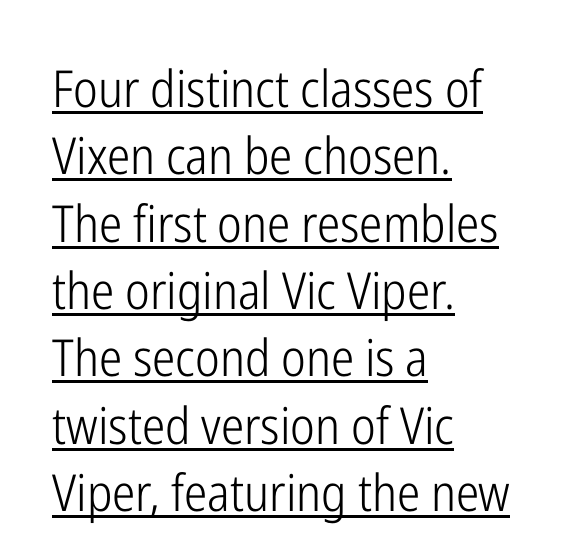
The image shows 51 px light, condensed sans-serif type, upright; set left-aligned, normal line spacing (1.32x), normal letter spacing, underlined; low stroke contrast and a medium x-height.
